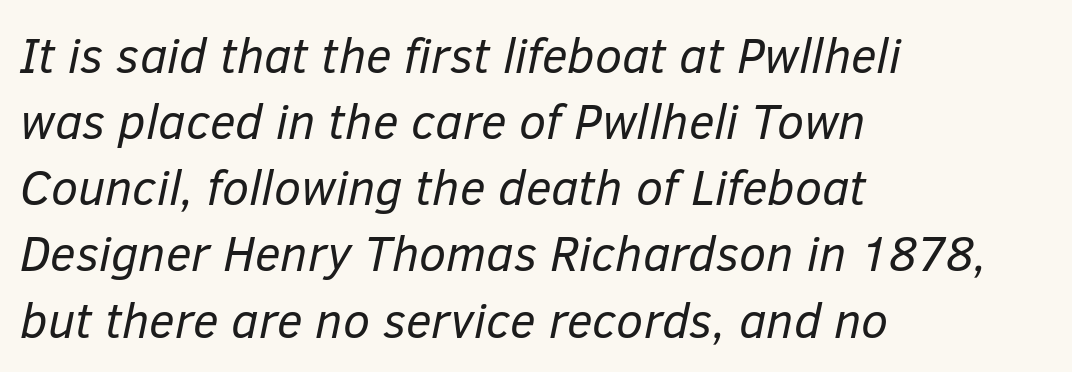
{"italic": "yes", "lean": "right", "slant_degrees": 12, "bold": "no", "weight": "regular", "width": "normal", "stroke_contrast": "low", "x_height": "medium", "monospaced": "no", "underline": "no", "align": "left", "line_spacing": "normal", "line_spacing_ratio": 1.35, "letter_spacing": "normal", "letter_spacing_em": 0.0, "glyph_px": 49}
